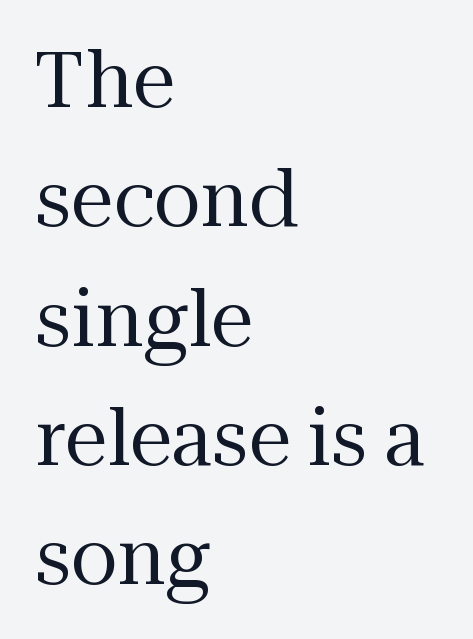
Q: Is the text bold? A: No.
Q: Is the text italic (slanted)? A: No, it is upright.
Q: Is the typeface a serif or a sans-serif typeface? A: Serif.
Q: Is the text underlined? A: No.
Q: How is the paragraph aligned? A: Left-aligned.
Q: Is the spacing between letters normal or unusually wide? A: Normal.
Q: Is the spacing between lines tight, normal or loose? A: Normal.
Q: Width (condensed, normal, or wide)? A: Normal.
Q: Stroke contrast? A: Medium.
Q: x-height? A: Medium.
Q: Monospaced? A: No.
